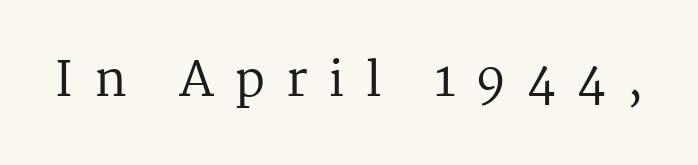
Q: Is the text bold? A: No.
Q: Is the text italic (slanted)? A: No, it is upright.
Q: Is the typeface a serif or a sans-serif typeface? A: Serif.
Q: Is the text underlined? A: No.
Q: Is the spacing between letters normal or unusually wide? A: Unusually wide.
Q: Width (condensed, normal, or wide)? A: Normal.
Q: Stroke contrast? A: Medium.
Q: x-height? A: Medium.
Q: Monospaced? A: No.
